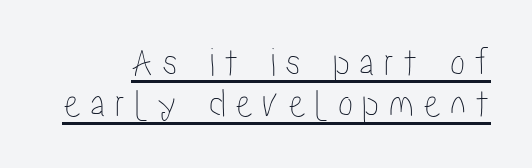
A typesetter would mark this as roman, not italic. Underline: present. These lines have a slow, spaced-out rhythm from letter to letter. Varying glyph widths throughout — classic text-font behaviour. One glance says dense: line gaps are narrower than usual.
